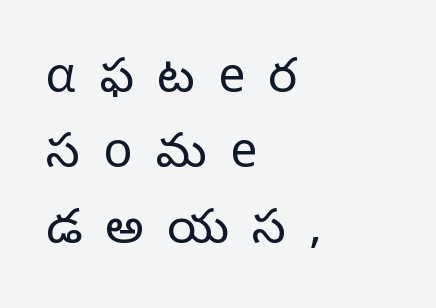
Compared with a centered layout, this one pins lines to the left instead. This rendering widens character spacing well past its baseline value. Horizontal bands of white between lines are of average thickness. Heaviness? Minimal to ordinary, like unemphasized prose. Think of a printed novel: that variable character pitch is what you see here. Each row of text sits above clean, open space.
